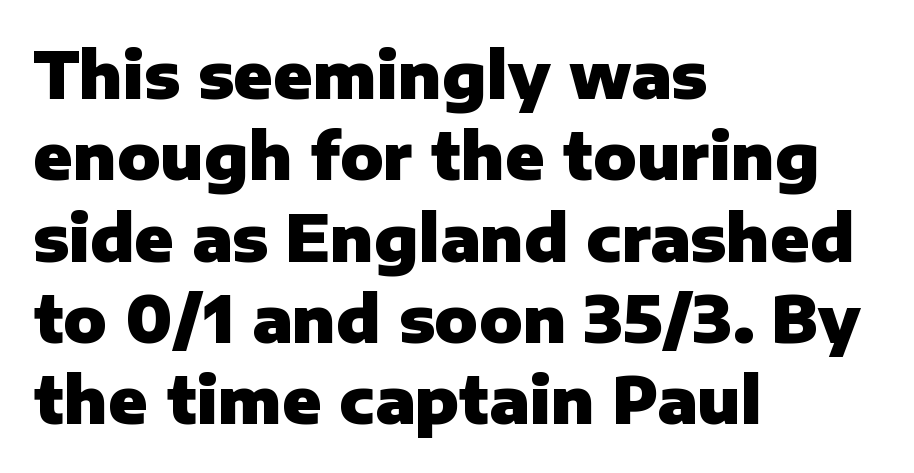
Letters rest on an invisible, unmarked baseline. Line beginnings align vertically; line endings do not. The passage shown is typed in a proportional face where columns would drift. Font category for this specimen: sans-serif.
